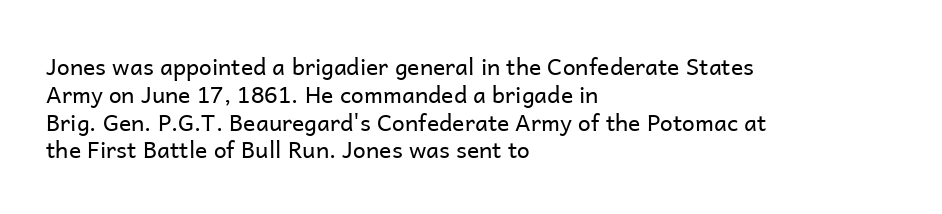
The image shows 23 px text type, upright; set left-aligned, line spacing 1.21x, normal letter spacing, not underlined.
